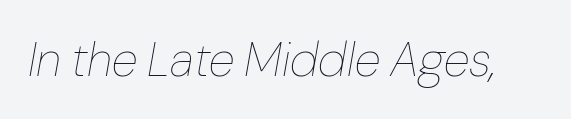
Default kerning and tracking; the words read as compact shapes. Here the designer chose a conventional face with non-uniform glyph widths. Any mark beneath the type? The region is blank. Stem width sits at or under what a default text font uses.
